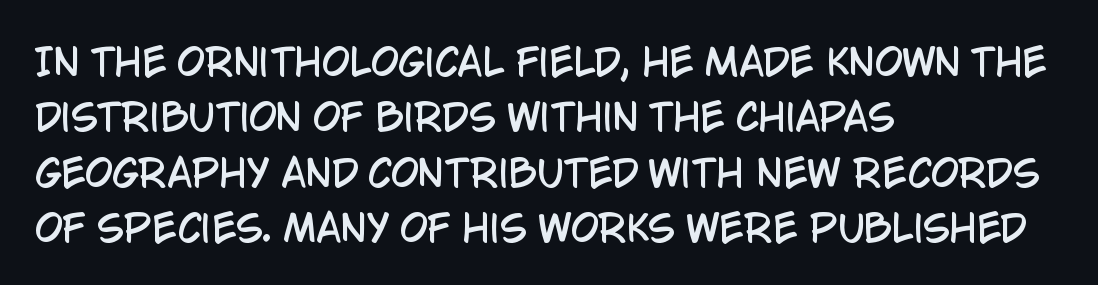
The compositor pushed each line to the left boundary. Is this a fixed-width face? No — the glyphs have proportional, varying widths. Quick note: interline space is typical. Type without underlining.
